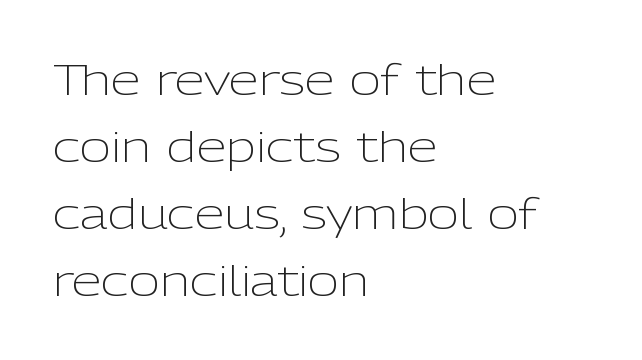
{"serif": "no", "italic": "no", "bold": "no", "weight": "light", "width": "normal", "stroke_contrast": "low", "x_height": "medium", "monospaced": "no", "underline": "no", "align": "left", "line_spacing": "normal", "line_spacing_ratio": 1.56, "letter_spacing": "normal", "letter_spacing_em": 0.0, "glyph_px": 43}
